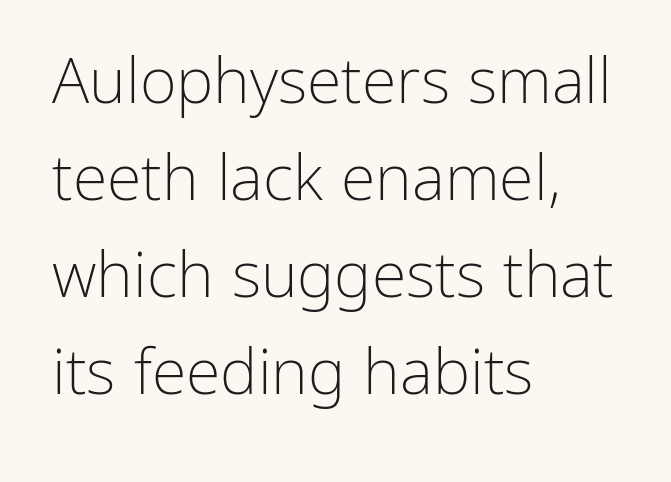
Compared with typical body copy, the letter spacing here is the same. Italic? Not at all — the glyphs are vertical. Rule under the text: the space is simply empty. These glyphs show unthickened strokes, regular width or finer. The face used here is a sans, in the tradition of grotesques and geometrics.
